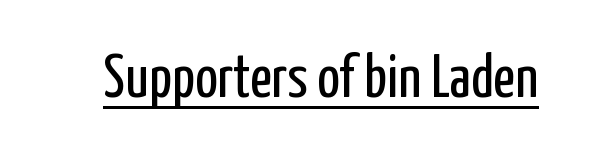
{"serif": "no", "italic": "no", "bold": "no", "weight": "regular", "width": "condensed", "stroke_contrast": "low", "x_height": "medium", "monospaced": "no", "underline": "yes", "letter_spacing": "normal", "letter_spacing_em": 0.0, "glyph_px": 60}
